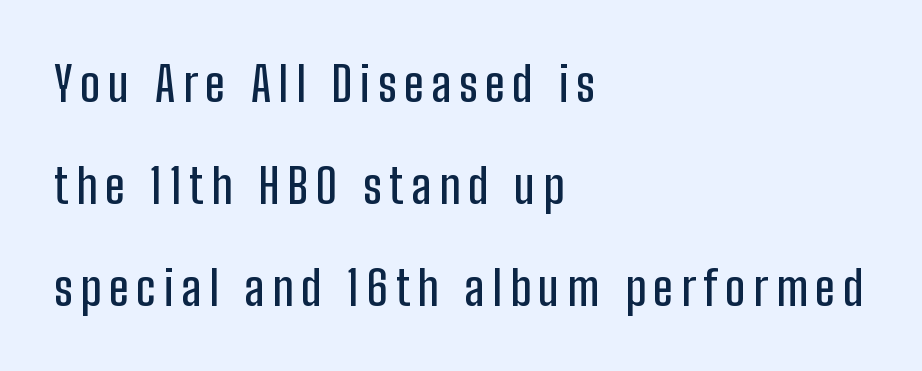
The image shows 48 px condensed sans-serif type, upright; set left-aligned, loose line spacing (2.12x), not underlined; low stroke contrast and a medium x-height.
